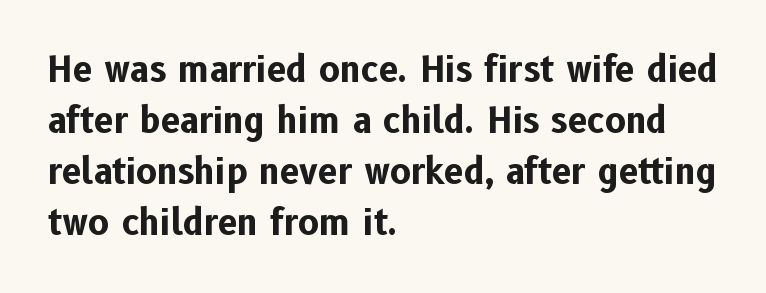
The image shows 35 px bold sans-serif type, upright; set left-aligned, normal line spacing (1.46x), normal letter spacing, not underlined; low stroke contrast and a medium x-height.
